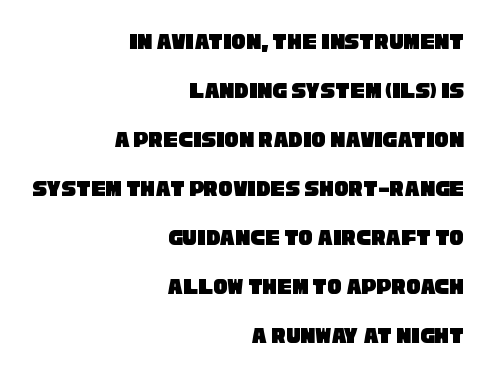
The glyphs are unaccompanied by any horizontal stroke below them. Leftover space on each line is placed entirely before the opening word. A typesetter would call this leading open, well beyond the default. Characters follow at the spacing the type designer built in.
